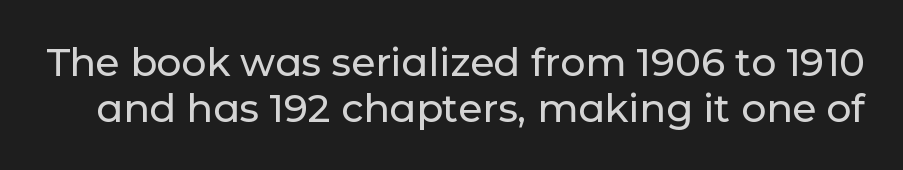
The image shows 39 px sans-serif type, upright; set line spacing 1.17x, normal letter spacing, not underlined; low stroke contrast and a medium x-height.
